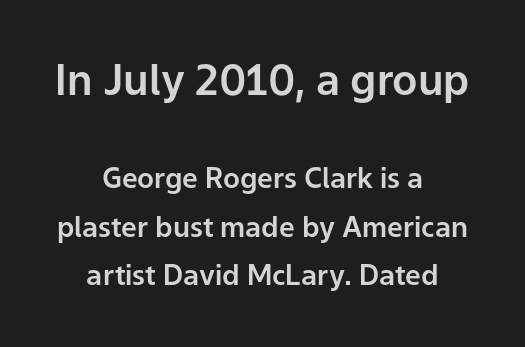
{"serif": "no", "italic": "no", "width": "normal", "stroke_contrast": "low", "x_height": "medium", "monospaced": "no", "underline": "no", "align": "center", "line_spacing_ratio": 1.73, "letter_spacing": "normal", "letter_spacing_em": 0.0, "larger_block": "first", "size_ratio": 1.5, "glyph_px": 42}
